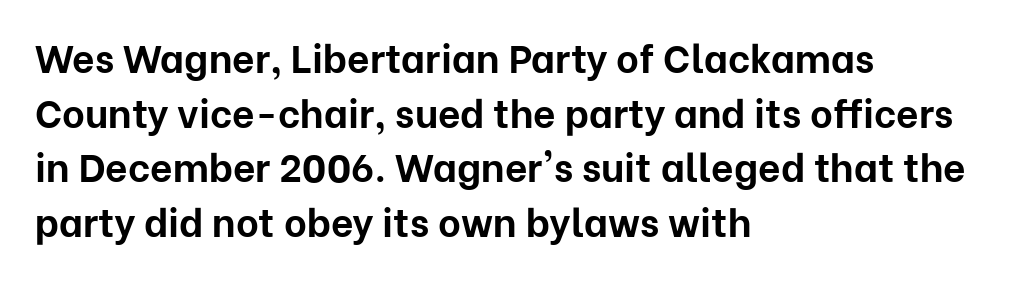
{"serif": "no", "italic": "no", "bold": "yes", "weight": "bold", "width": "normal", "stroke_contrast": "low", "x_height": "medium", "monospaced": "no", "underline": "no", "align": "left", "line_spacing": "normal", "line_spacing_ratio": 1.4, "letter_spacing": "normal", "letter_spacing_em": 0.0, "glyph_px": 39}
